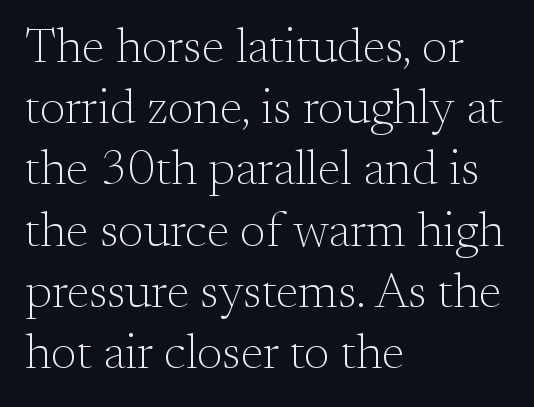
The image shows 49 px light serif type, upright; set left-aligned, normal line spacing (1.25x), normal letter spacing, not underlined; medium stroke contrast and a small x-height.
